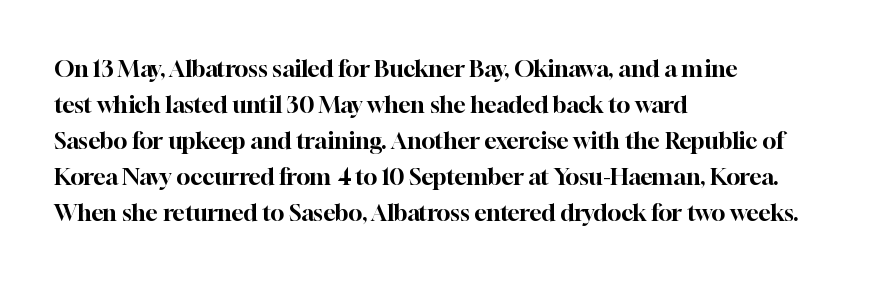
The image shows 23 px text type, upright; set left-aligned, normal line spacing (1.57x), normal letter spacing, not underlined.
